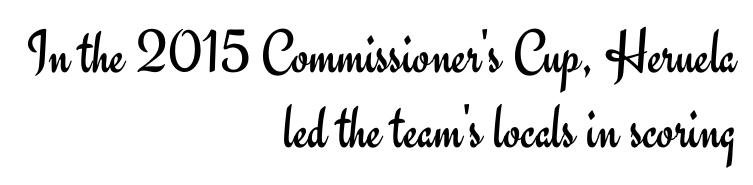
Q: Is the text bold? A: No.
Q: Is the text italic (slanted)? A: Yes.
Q: Is the typeface a serif or a sans-serif typeface? A: Sans-serif.
Q: Is the text underlined? A: No.
Q: How is the paragraph aligned? A: Right-aligned.
Q: Is the spacing between letters normal or unusually wide? A: Normal.
Q: Width (condensed, normal, or wide)? A: Normal.
Q: Stroke contrast? A: Low.
Q: x-height? A: Small.
Q: Monospaced? A: No.
